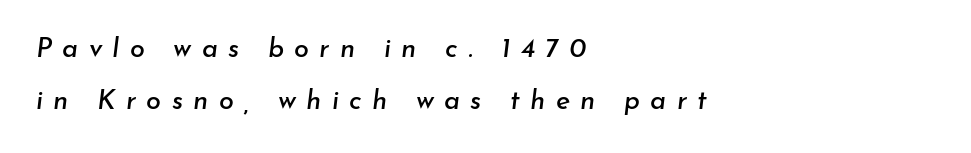
In terms of posture, this sample is oblique. Just letters on the line, the space beneath them empty. The line texture is sparse and dotted thanks to wide tracking. The paragraph shown leans on its left margin.
